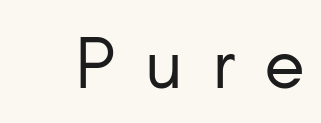
{"serif": "no", "italic": "no", "bold": "no", "weight": "regular", "width": "normal", "stroke_contrast": "low", "x_height": "small", "monospaced": "no", "underline": "no", "letter_spacing": "wide", "letter_spacing_em": 0.39, "glyph_px": 75}
